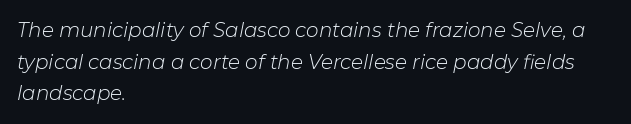
Q: Is the text bold? A: No.
Q: Is the text italic (slanted)? A: Yes, it leans right by about 11 degrees.
Q: Is the text underlined? A: No.
Q: How is the paragraph aligned? A: Left-aligned.
Q: Is the spacing between letters normal or unusually wide? A: Normal.
Q: Is the spacing between lines tight, normal or loose? A: Normal.
